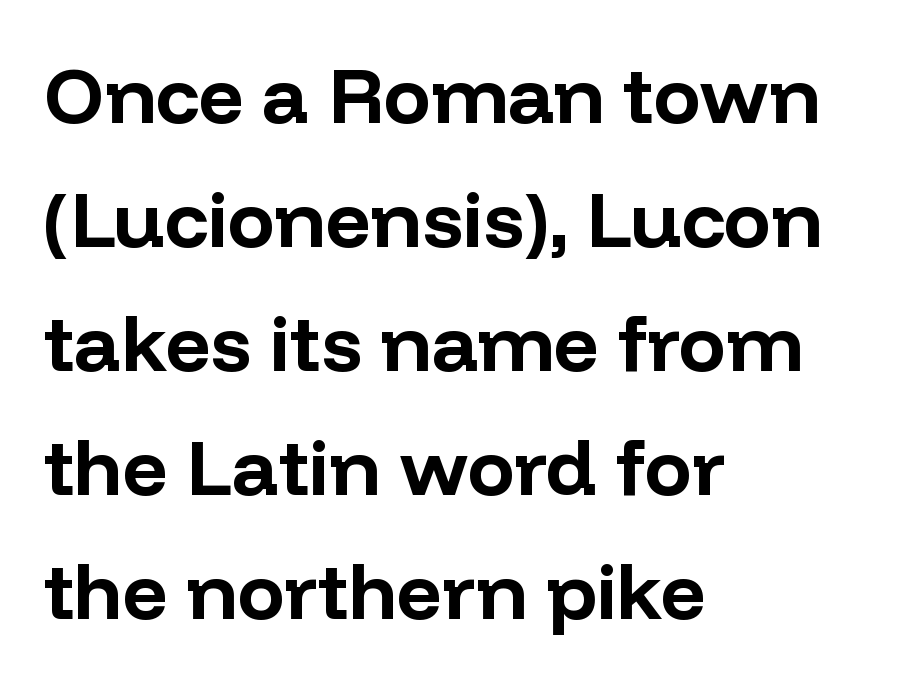
Students, this is bold: see how much ink each stroke carries. Short note: letters normally spaced. The rendering uses natural spacing where letterforms have individual widths. In terms of leading, this rendering sits right in the middle. The font family rendered here belongs to the sans-serif group. The typography opts for an upright posture over an oblique one.
